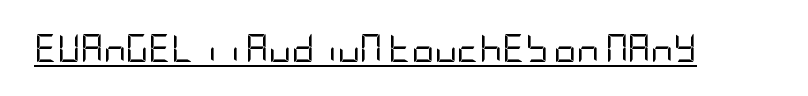
{"serif": "no", "italic": "no", "bold": "no", "weight": "regular", "width": "condensed", "stroke_contrast": "low", "x_height": "large", "underline": "yes", "letter_spacing": "normal", "letter_spacing_em": 0.0, "glyph_px": 28}
